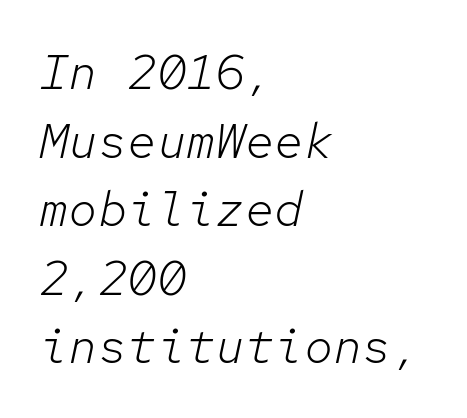
{"italic": "yes", "lean": "right", "slant_degrees": 12, "bold": "no", "weight": "light", "width": "normal", "stroke_contrast": "low", "x_height": "medium", "monospaced": "yes", "underline": "no", "align": "left", "line_spacing": "normal", "line_spacing_ratio": 1.4, "letter_spacing": "normal", "letter_spacing_em": 0.0, "glyph_px": 49}
